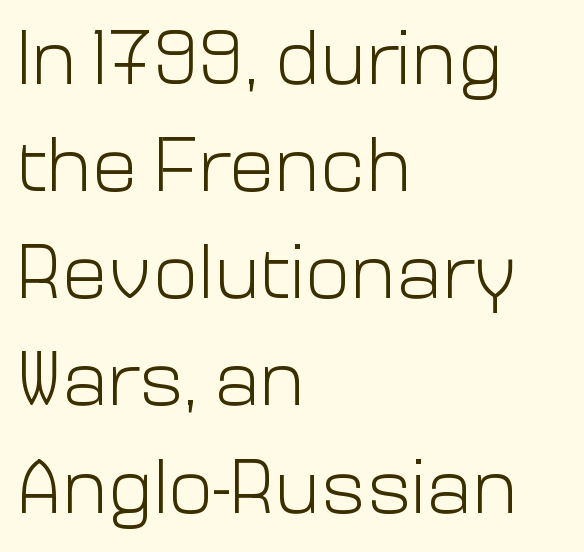
{"serif": "no", "italic": "no", "bold": "no", "weight": "light", "width": "normal", "stroke_contrast": "low", "x_height": "medium", "monospaced": "no", "underline": "no", "align": "left", "line_spacing": "normal", "line_spacing_ratio": 1.41, "letter_spacing": "normal", "letter_spacing_em": 0.0, "glyph_px": 76}
